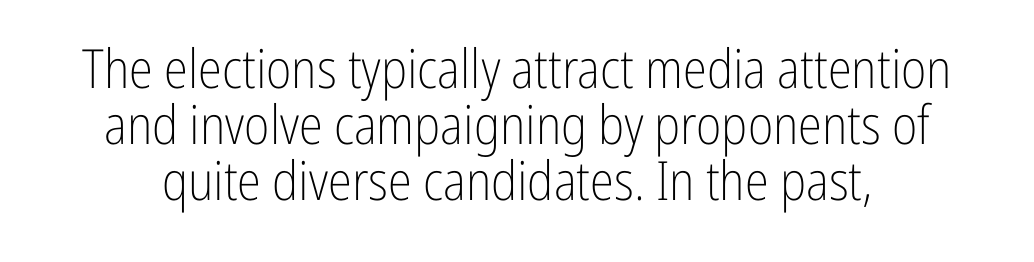
The image shows 54 px light, condensed sans-serif type, upright; set tight line spacing (1.04x), normal letter spacing, not underlined; low stroke contrast and a medium x-height.
